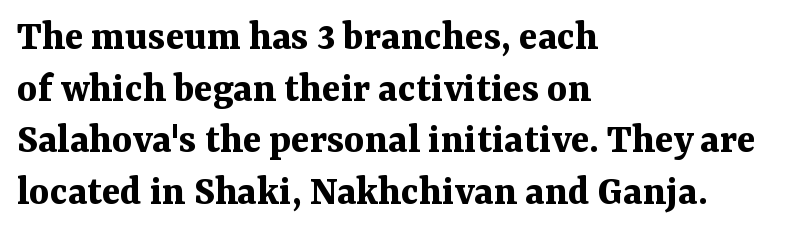
{"serif": "yes", "italic": "no", "bold": "yes", "weight": "bold", "width": "normal", "stroke_contrast": "medium", "x_height": "medium", "monospaced": "no", "underline": "no", "align": "left", "line_spacing_ratio": 1.2, "letter_spacing": "normal", "letter_spacing_em": 0.0, "glyph_px": 43}
